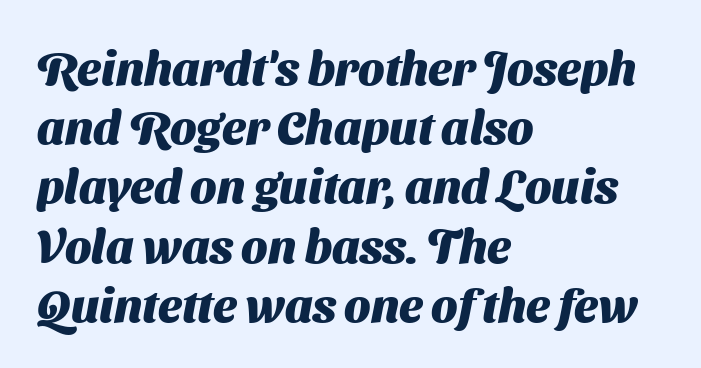
Q: Is the text bold? A: Yes.
Q: Is the typeface a serif or a sans-serif typeface? A: Sans-serif.
Q: Is the text underlined? A: No.
Q: How is the paragraph aligned? A: Left-aligned.
Q: Is the spacing between letters normal or unusually wide? A: Normal.
Q: Is the spacing between lines tight, normal or loose? A: Normal.
Q: Width (condensed, normal, or wide)? A: Normal.
Q: Stroke contrast? A: Medium.
Q: x-height? A: Medium.
Q: Monospaced? A: No.
